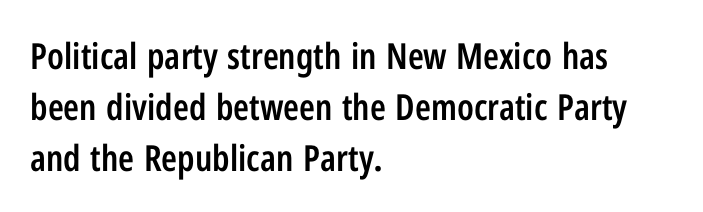
The rendering uses natural spacing where letterforms have individual widths. Each glyph is drawn with semibold strokes, heavier than normal yet not fully bold. Every stem runs plumb, perpendicular to the baseline. This rendering leaves character spacing at its baseline value. Summary of vertical rhythm: regular, with standard interline spacing. Horizontally, the lines are justified to the leading edge only.
